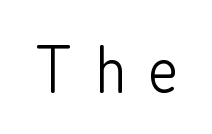
The image shows 68 px light, condensed sans-serif type, upright; set unusually wide letter spacing (+0.34 em), not underlined; low stroke contrast and a medium x-height.
